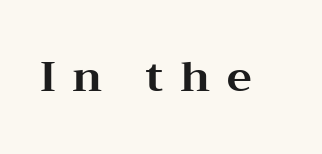
The tracking reads as deliberately expanded to a designer's eye. Underlining? Definitely not there. Unlike a clean sans, this face finishes its strokes with serifs. These lines are rendered in a variable-pitch font. Heft: maximum for text — a bold.
